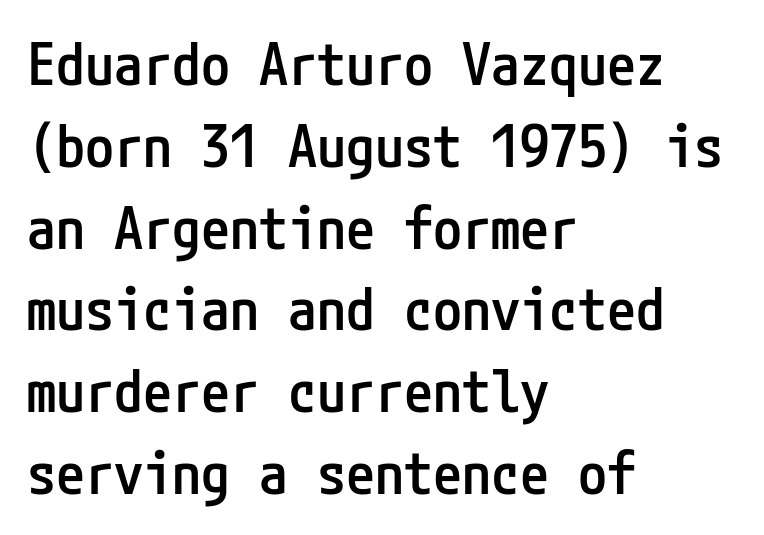
Q: Is the text bold? A: Semi-bold.
Q: Is the text italic (slanted)? A: No, it is upright.
Q: Is the typeface a serif or a sans-serif typeface? A: Sans-serif.
Q: Is the text underlined? A: No.
Q: How is the paragraph aligned? A: Left-aligned.
Q: Is the spacing between letters normal or unusually wide? A: Normal.
Q: Is the spacing between lines tight, normal or loose? A: Normal.
Q: Width (condensed, normal, or wide)? A: Condensed.
Q: Stroke contrast? A: Low.
Q: x-height? A: Medium.
